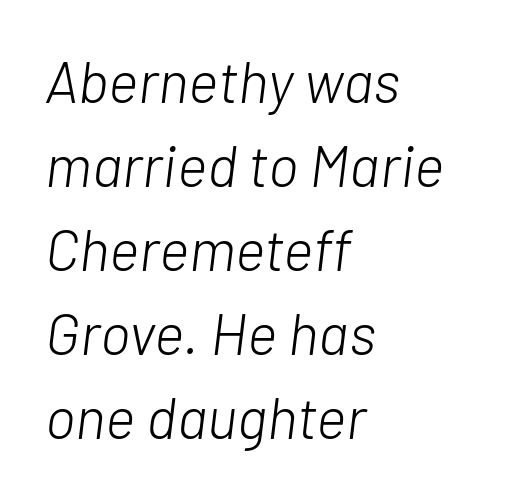
Q: Is the text bold? A: No.
Q: Is the text italic (slanted)? A: Yes, it leans right by about 7 degrees.
Q: Is the text underlined? A: No.
Q: How is the paragraph aligned? A: Left-aligned.
Q: Is the spacing between letters normal or unusually wide? A: Normal.
Q: Is the spacing between lines tight, normal or loose? A: Normal.
Q: Width (condensed, normal, or wide)? A: Normal.
Q: Stroke contrast? A: Low.
Q: x-height? A: Medium.
Q: Monospaced? A: No.
